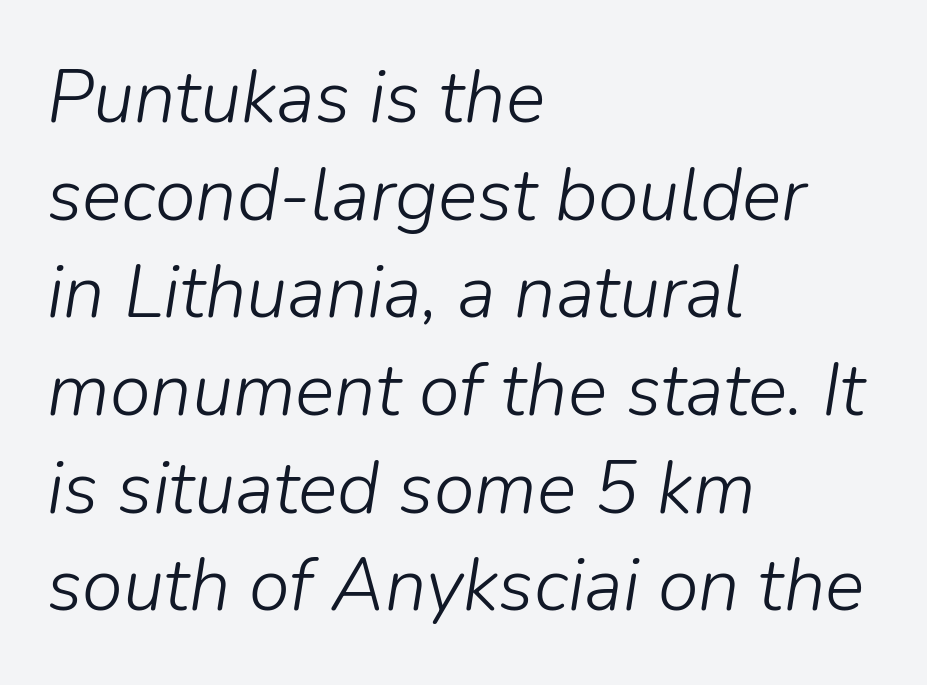
Q: Is the text bold? A: No.
Q: Is the text italic (slanted)? A: Yes, it leans right by about 9 degrees.
Q: Is the text underlined? A: No.
Q: How is the paragraph aligned? A: Left-aligned.
Q: Is the spacing between letters normal or unusually wide? A: Normal.
Q: Is the spacing between lines tight, normal or loose? A: Normal.
Q: Width (condensed, normal, or wide)? A: Normal.
Q: Stroke contrast? A: Low.
Q: x-height? A: Medium.
Q: Monospaced? A: No.
